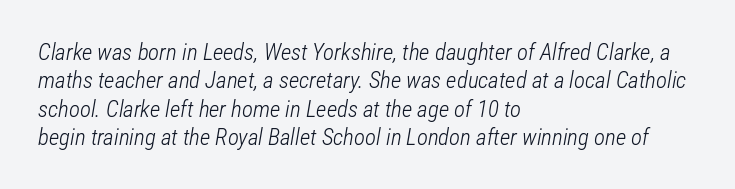
{"italic": "yes", "lean": "right", "slant_degrees": 12, "bold": "no", "underline": "no", "align": "left", "line_spacing_ratio": 1.23, "letter_spacing": "normal", "letter_spacing_em": 0.0, "glyph_px": 23}
